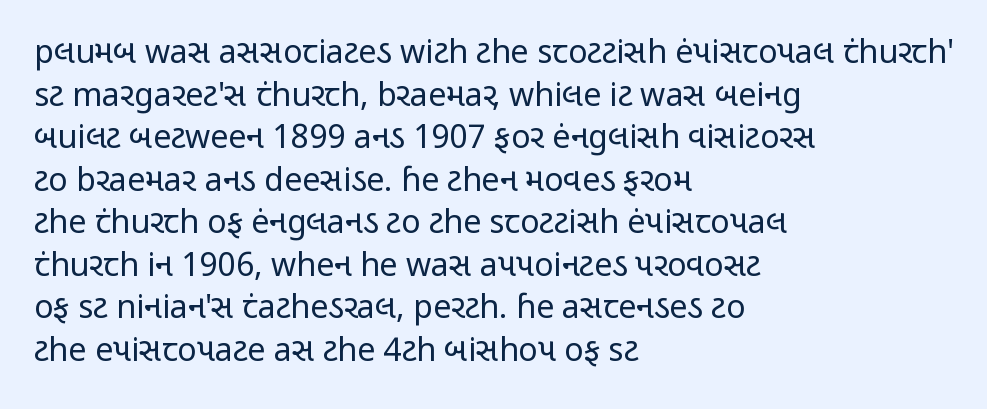
{"serif": "no", "italic": "no", "bold": "no", "weight": "regular", "width": "condensed", "stroke_contrast": "low", "x_height": "medium", "monospaced": "no", "underline": "no", "align": "left", "line_spacing": "normal", "line_spacing_ratio": 1.33, "letter_spacing": "normal", "letter_spacing_em": 0.0, "glyph_px": 32}
